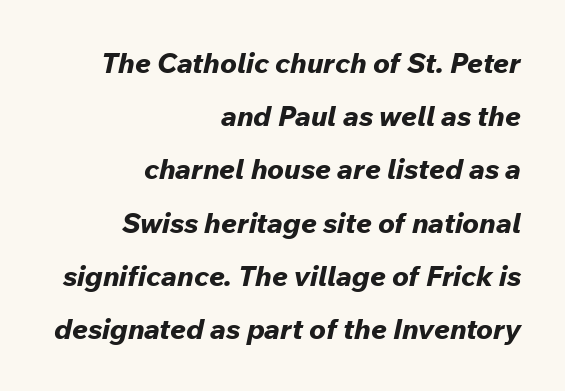
Q: Is the text bold? A: Yes.
Q: Is the text italic (slanted)? A: Yes, it leans right by about 12 degrees.
Q: Is the text underlined? A: No.
Q: How is the paragraph aligned? A: Right-aligned.
Q: Is the spacing between letters normal or unusually wide? A: Normal.
Q: Is the spacing between lines tight, normal or loose? A: Loose.
Q: Width (condensed, normal, or wide)? A: Normal.
Q: Stroke contrast? A: Low.
Q: x-height? A: Medium.
Q: Monospaced? A: No.
